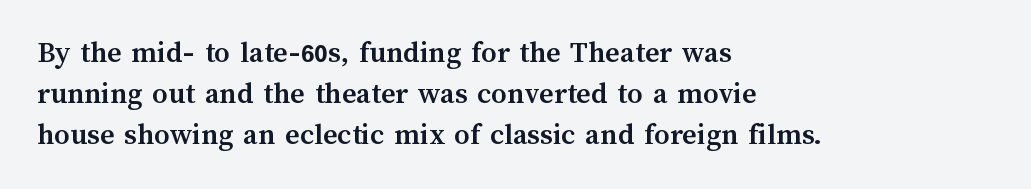
The image shows 31 px semibold type, upright; set left-aligned, normal line spacing (1.33x), normal letter spacing, not underlined; medium stroke contrast and a medium x-height.
